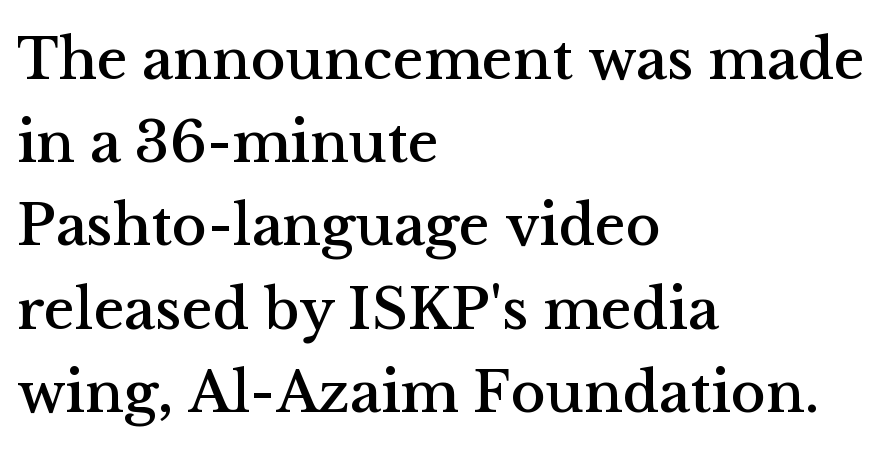
The typesetter chose a ragged-right arrangement here. Students, observe: this is what conventionally led text looks like. Nothing unusual about the tracking: characters are spaced as the font intends. Varying glyph widths throughout — classic text-font behaviour. Any mark beneath the type? The region is blank. Is this a sans? No — the strokes have serifs.
